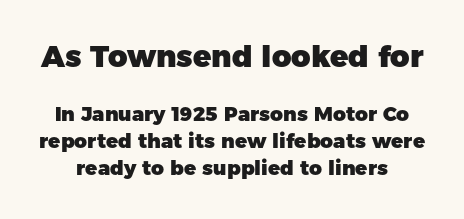
{"serif": "no", "italic": "no", "bold": "yes", "weight": "heavy", "width": "normal", "stroke_contrast": "low", "x_height": "medium", "monospaced": "no", "underline": "no", "line_spacing": "normal", "line_spacing_ratio": 1.35, "letter_spacing": "normal", "letter_spacing_em": 0.0, "larger_block": "first", "size_ratio": 1.5, "glyph_px": 30}
